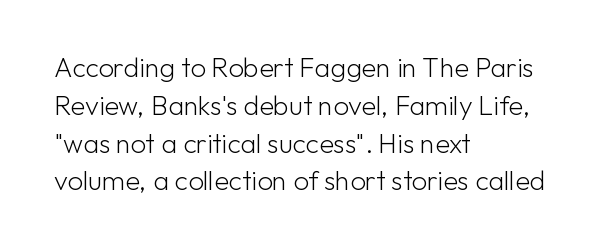
Short note: letters normally spaced. These lines are set flush left with a ragged right edge. The passage shown is not bold in any degree. Rows of type keep a routine distance in the vertical direction. This is the regular roman posture of the typeface.
